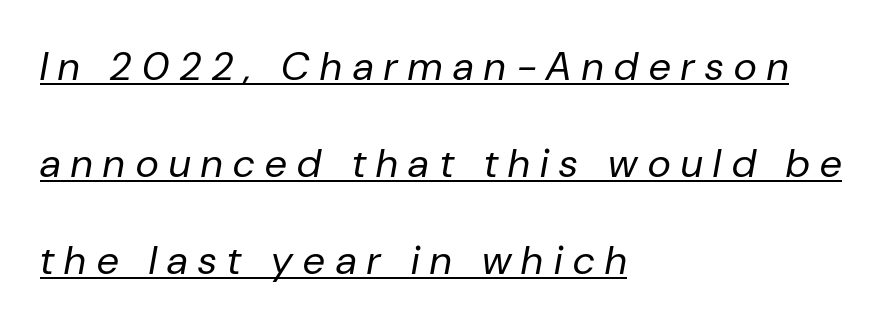
{"italic": "yes", "lean": "right", "slant_degrees": 10, "bold": "no", "weight": "regular", "width": "normal", "stroke_contrast": "low", "x_height": "medium", "monospaced": "no", "underline": "yes", "align": "left", "line_spacing": "loose", "line_spacing_ratio": 2.42, "letter_spacing": "wide", "letter_spacing_em": 0.27, "glyph_px": 40}
